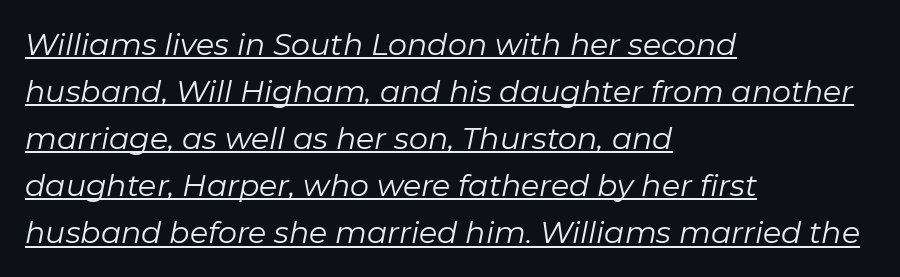
Q: Is the text bold? A: No.
Q: Is the text italic (slanted)? A: Yes, it leans right by about 11 degrees.
Q: Is the text underlined? A: Yes.
Q: How is the paragraph aligned? A: Left-aligned.
Q: Is the spacing between letters normal or unusually wide? A: Normal.
Q: Is the spacing between lines tight, normal or loose? A: Normal.
Q: Width (condensed, normal, or wide)? A: Normal.
Q: Stroke contrast? A: Low.
Q: x-height? A: Medium.
Q: Monospaced? A: No.
